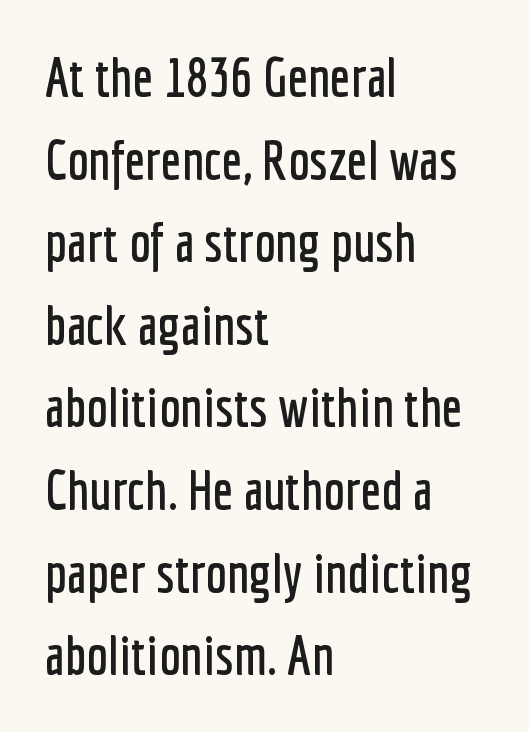
{"serif": "no", "italic": "no", "width": "condensed", "stroke_contrast": "low", "x_height": "medium", "monospaced": "no", "underline": "no", "align": "left", "line_spacing": "normal", "line_spacing_ratio": 1.53, "letter_spacing": "normal", "letter_spacing_em": 0.0, "glyph_px": 54}
